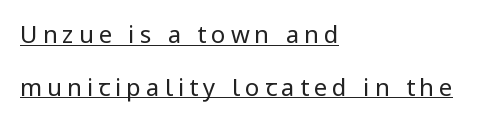
A light-to-regular cut is what we see here. The letters stand upright; this is a roman face. Here the glyphs are tracked loosely, breaking word shapes into spaced letters. The lettering is marked with a stroke running underneath it. The typesetter chose a ragged-right arrangement here.
